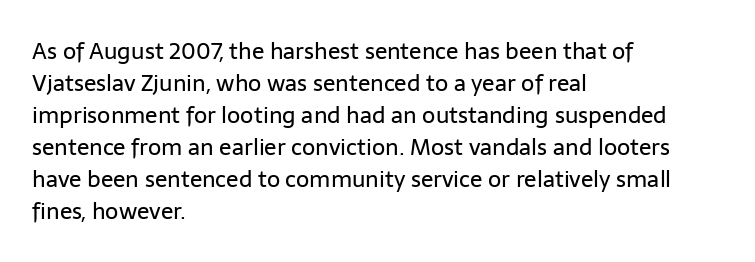
Q: Is the text bold? A: No.
Q: Is the text italic (slanted)? A: No, it is upright.
Q: Is the text underlined? A: No.
Q: How is the paragraph aligned? A: Left-aligned.
Q: Is the spacing between letters normal or unusually wide? A: Normal.
Q: Is the spacing between lines tight, normal or loose? A: Normal.
